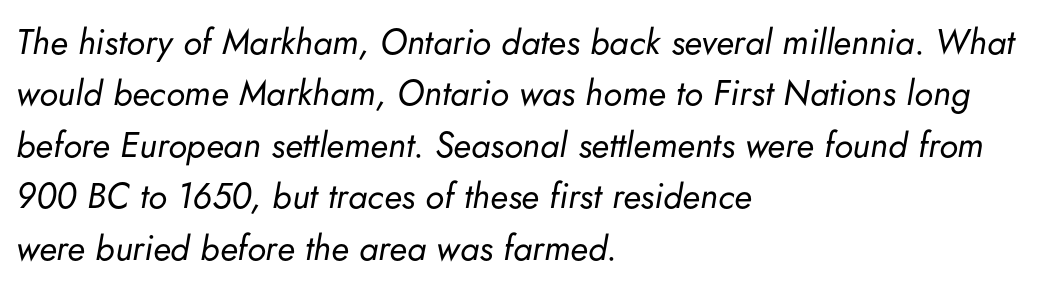
Rows of type keep a routine distance in the vertical direction. Which margin do the lines hug? The left one — the right edge is uneven. Compared with typical body copy, the letter spacing here is the same. A quiet, ordinary-to-light weight characterises the typeface. Style check: oblique.
